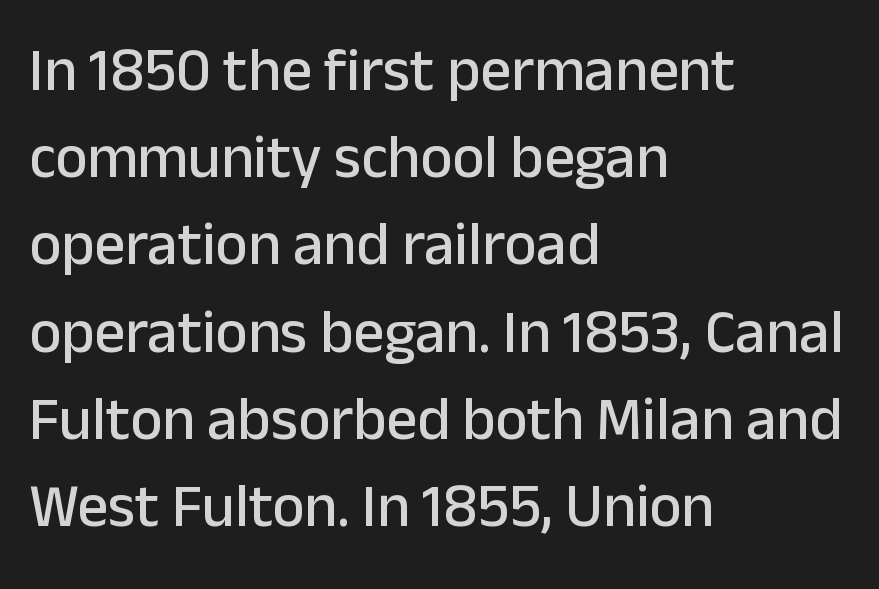
{"serif": "no", "italic": "no", "width": "normal", "stroke_contrast": "low", "x_height": "medium", "monospaced": "no", "underline": "no", "align": "left", "line_spacing": "normal", "line_spacing_ratio": 1.43, "letter_spacing": "normal", "letter_spacing_em": 0.0, "glyph_px": 61}
